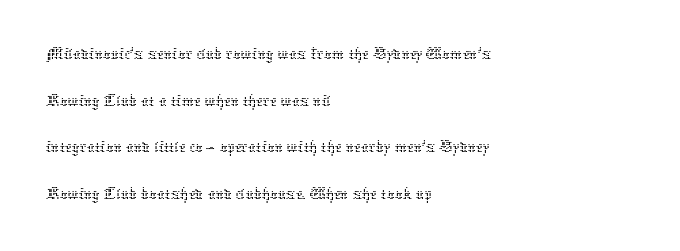
The image shows 38 px thin type, upright; set left-aligned, line spacing 1.23x, normal letter spacing, not underlined; low stroke contrast and a medium x-height.
